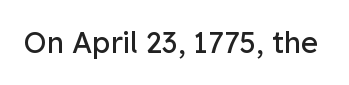
Q: Is the text bold? A: No.
Q: Is the text italic (slanted)? A: No, it is upright.
Q: Is the typeface a serif or a sans-serif typeface? A: Sans-serif.
Q: Is the text underlined? A: No.
Q: Is the spacing between letters normal or unusually wide? A: Normal.
Q: Width (condensed, normal, or wide)? A: Normal.
Q: Stroke contrast? A: Low.
Q: x-height? A: Medium.
Q: Monospaced? A: No.
